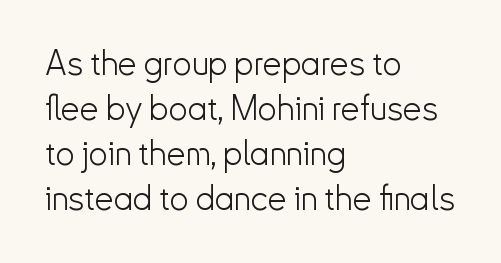
The image shows 34 px light sans-serif type, upright; set left-aligned, normal line spacing (1.32x), normal letter spacing, not underlined; low stroke contrast and a small x-height.
